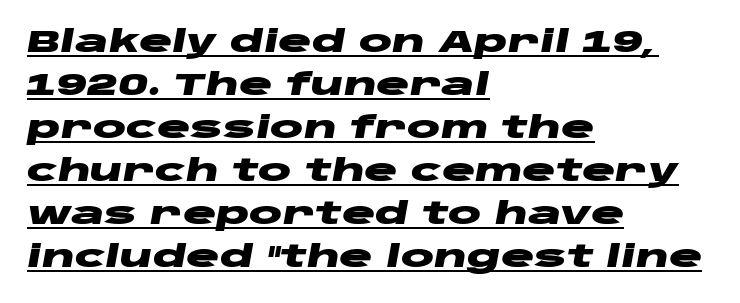
The image shows 31 px heavy, wide type, italic (leaning right); set left-aligned, normal line spacing (1.39x), normal letter spacing, underlined; low stroke contrast and a large x-height.
